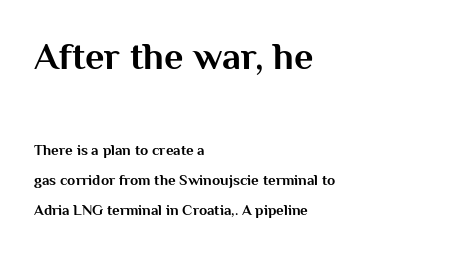
The image shows 38 px bold sans-serif type, upright; set left-aligned, loose line spacing (2.01x), normal letter spacing, not underlined; the first (top) block is 2.53x larger; medium stroke contrast and a medium x-height.
